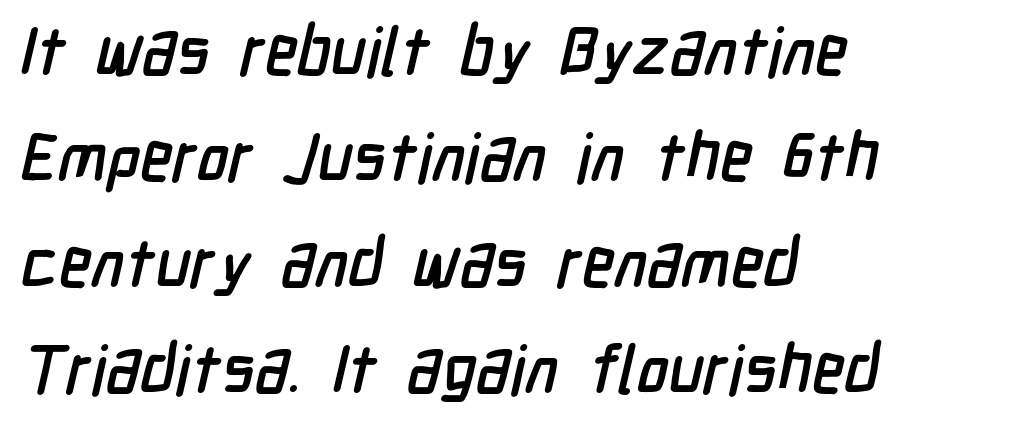
Q: Is the typeface a serif or a sans-serif typeface? A: Sans-serif.
Q: Is the text underlined? A: No.
Q: How is the paragraph aligned? A: Left-aligned.
Q: Is the spacing between letters normal or unusually wide? A: Normal.
Q: Is the spacing between lines tight, normal or loose? A: Normal.
Q: Width (condensed, normal, or wide)? A: Condensed.
Q: Stroke contrast? A: Low.
Q: x-height? A: Medium.
Q: Monospaced? A: No.
